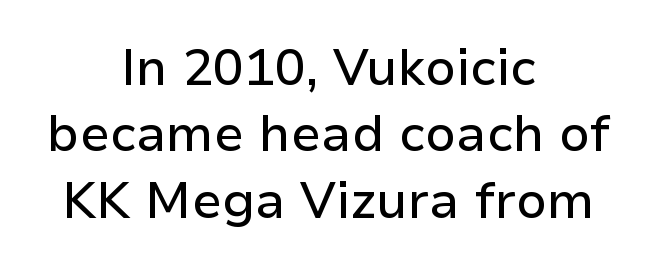
Q: Is the text italic (slanted)? A: No, it is upright.
Q: Is the typeface a serif or a sans-serif typeface? A: Sans-serif.
Q: Is the text underlined? A: No.
Q: How is the paragraph aligned? A: Centered.
Q: Is the spacing between letters normal or unusually wide? A: Normal.
Q: Is the spacing between lines tight, normal or loose? A: Normal.
Q: Width (condensed, normal, or wide)? A: Normal.
Q: Stroke contrast? A: Low.
Q: x-height? A: Medium.
Q: Monospaced? A: No.
